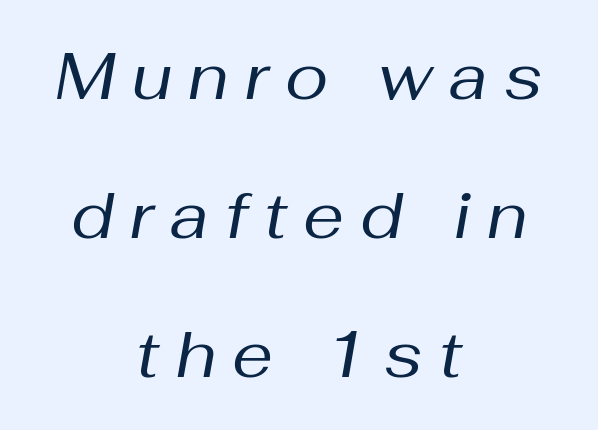
The image shows 65 px regular-weight type, italic (leaning right); set centered, loose line spacing (2.14x), unusually wide letter spacing (+0.25 em), not underlined; medium stroke contrast and a medium x-height.
